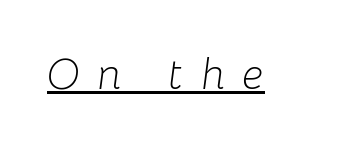
{"italic": "yes", "lean": "right", "slant_degrees": 8, "bold": "no", "weight": "light", "width": "normal", "stroke_contrast": "low", "x_height": "medium", "monospaced": "no", "underline": "yes", "letter_spacing": "wide", "letter_spacing_em": 0.41, "glyph_px": 43}
